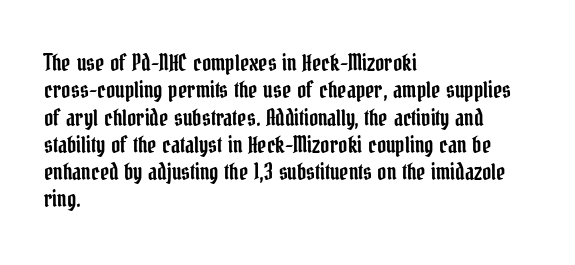
Q: Is the text italic (slanted)? A: No, it is upright.
Q: Is the text underlined? A: No.
Q: How is the paragraph aligned? A: Left-aligned.
Q: Is the spacing between letters normal or unusually wide? A: Normal.
